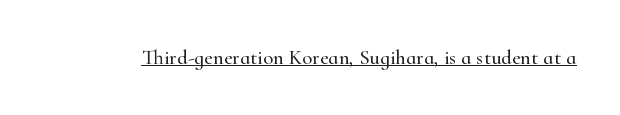
Students, note that the glyphs here touch the page at normal intervals. Does a line run under the words? Yes, clearly. Designer's note — italics off, roman on.
